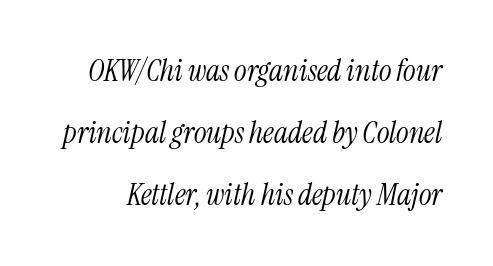
Q: Is the text bold? A: No.
Q: Is the text italic (slanted)? A: Yes, it leans right by about 13 degrees.
Q: Is the typeface a serif or a sans-serif typeface? A: Serif.
Q: Is the text underlined? A: No.
Q: Is the spacing between letters normal or unusually wide? A: Normal.
Q: Is the spacing between lines tight, normal or loose? A: Loose.
Q: Width (condensed, normal, or wide)? A: Condensed.
Q: Stroke contrast? A: Medium.
Q: x-height? A: Medium.
Q: Monospaced? A: No.
